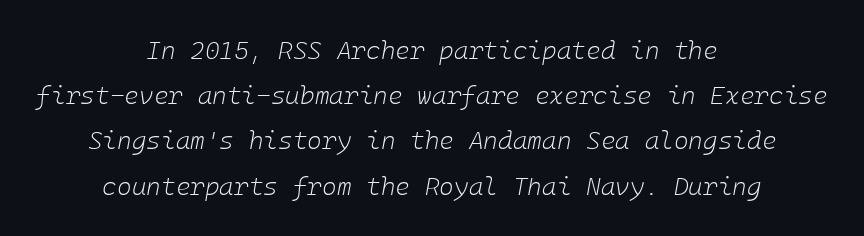
The image shows 25 px text type, italic (leaning right); set centered, line spacing 1.81x, normal letter spacing, not underlined.
